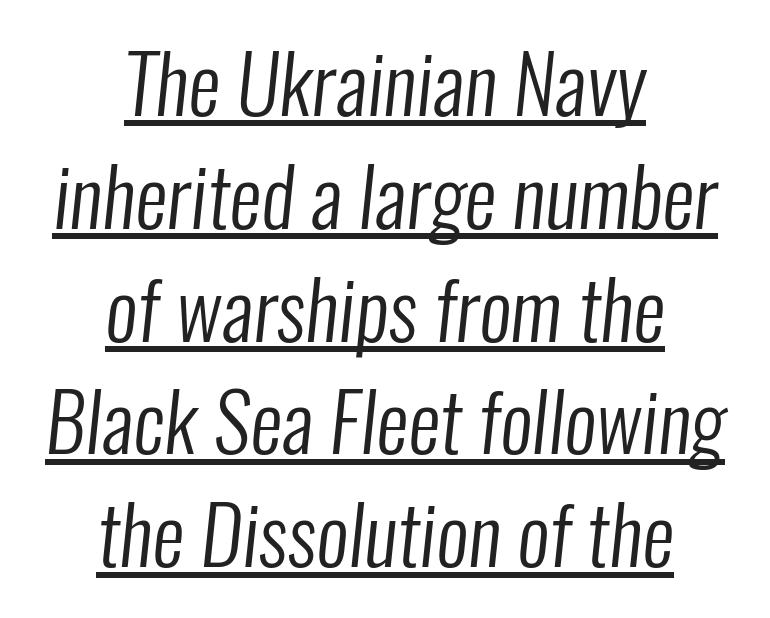
Each line of the rendering has a horizontal stroke beneath the glyphs. Each line is balanced around a shared central axis. Compared with typical paragraphs, the rows here are spaced about the same. The strokes are not fattened; the text isn't bold. Each letter's strokes conclude bluntly, with no projecting serifs.
